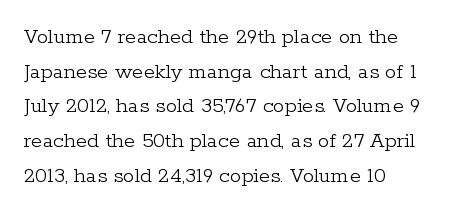
Q: Is the text bold? A: No.
Q: Is the text italic (slanted)? A: No, it is upright.
Q: Is the text underlined? A: No.
Q: Is the spacing between letters normal or unusually wide? A: Normal.
Q: Is the spacing between lines tight, normal or loose? A: Normal.
